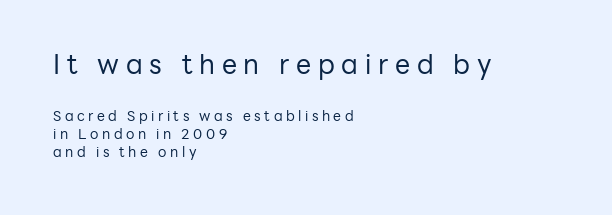
If you drew a ruler down the left edge, every line would touch it. If you squint, the top block still reads clearly — it's the larger of the two. Tall strokes in this sample are plumb rather than angled. These lines sit exactly where default settings would place them. On a weight scale, this lands at 450 or below. The line texture is sparse and dotted thanks to wide tracking.
